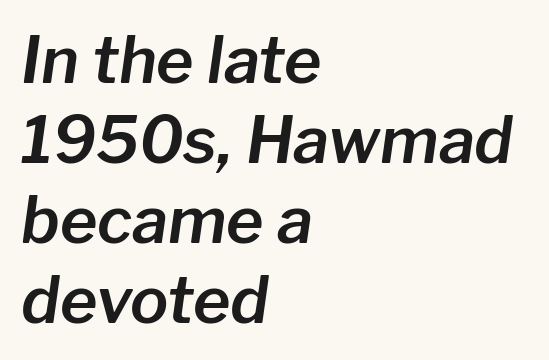
The image shows 64 px text type, italic (leaning right); set left-aligned, normal line spacing (1.25x), normal letter spacing, not underlined; low stroke contrast and a medium x-height.
